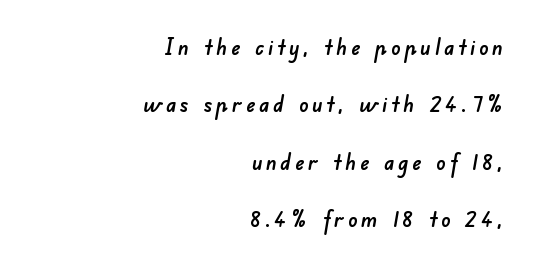
The image shows 23 px text type; set right-aligned, loose line spacing (2.49x), not underlined.
